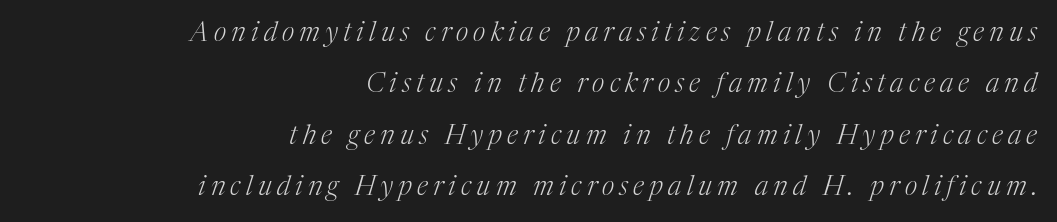
Nobody drew a line under any word here. These lines stand farther apart than default settings would place them. Stroke mass is kept to a normal reading level or below. The rag falls on the left side of this text block. The typography opts for an oblique posture over an upright one.
